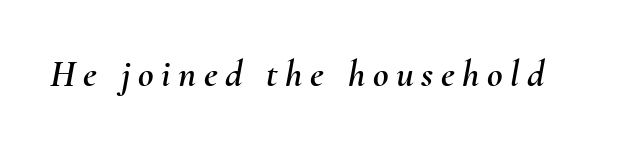
{"italic": "yes", "lean": "right", "slant_degrees": 10, "width": "normal", "stroke_contrast": "medium", "x_height": "small", "monospaced": "no", "underline": "no", "letter_spacing": "wide", "letter_spacing_em": 0.2, "glyph_px": 38}
